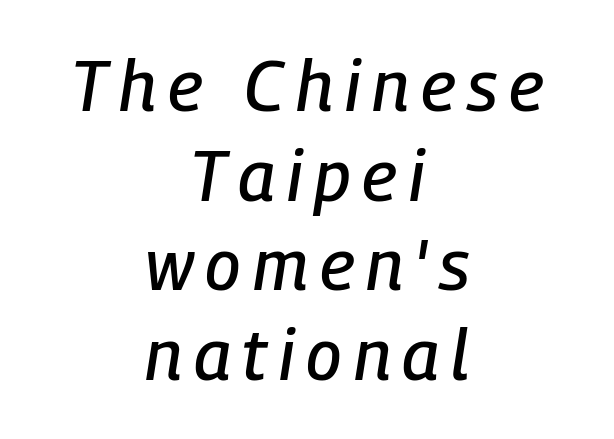
The image shows 70 px condensed type, italic (leaning right); set centered, normal line spacing (1.28x), not underlined; low stroke contrast and a medium x-height.
